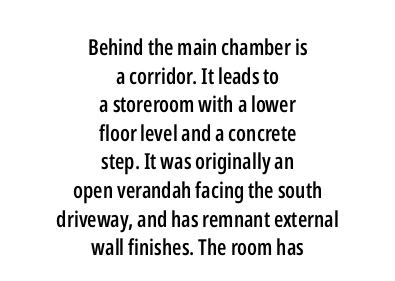
Q: Is the text bold? A: Semi-bold.
Q: Is the text italic (slanted)? A: No, it is upright.
Q: Is the text underlined? A: No.
Q: How is the paragraph aligned? A: Centered.
Q: Is the spacing between letters normal or unusually wide? A: Normal.
Q: Is the spacing between lines tight, normal or loose? A: Normal.
